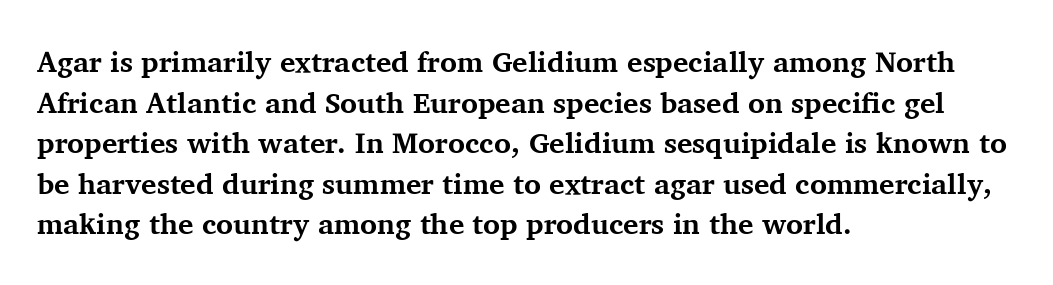
The image shows 29 px bold serif type, upright; set left-aligned, normal line spacing (1.4x), normal letter spacing, not underlined; medium stroke contrast and a medium x-height.
